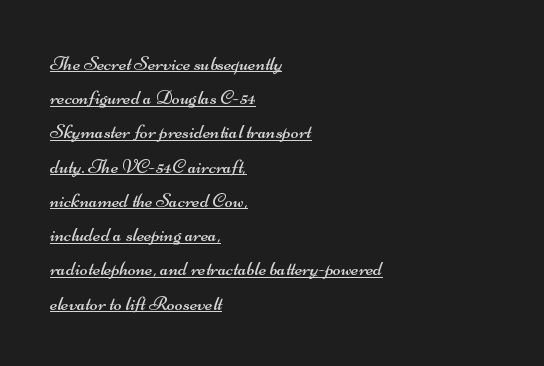
The image shows 21 px text type; set left-aligned, normal line spacing (1.63x), normal letter spacing, underlined.
